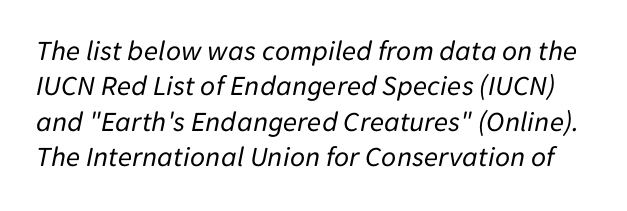
The image shows 29 px regular-weight type, italic (leaning right); set line spacing 1.22x, normal letter spacing, not underlined; low stroke contrast and a medium x-height.
